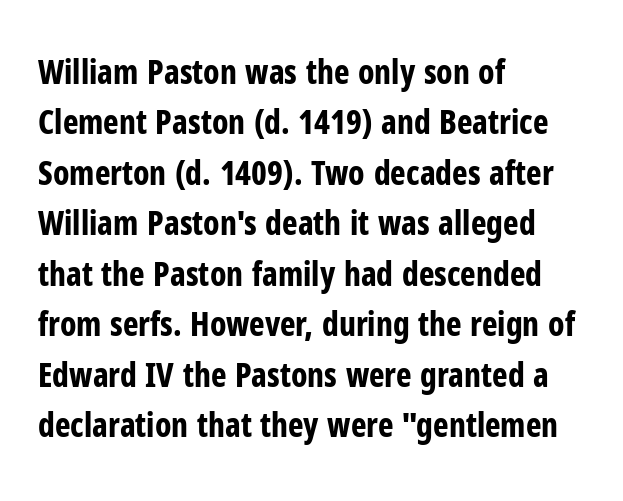
{"serif": "no", "italic": "no", "bold": "yes", "weight": "bold", "width": "condensed", "stroke_contrast": "low", "x_height": "medium", "monospaced": "no", "underline": "no", "align": "left", "line_spacing": "normal", "line_spacing_ratio": 1.53, "letter_spacing": "normal", "letter_spacing_em": 0.0, "glyph_px": 33}
